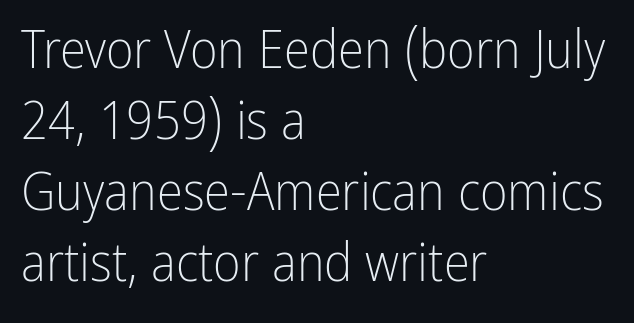
Q: Is the text bold? A: No.
Q: Is the text italic (slanted)? A: No, it is upright.
Q: Is the typeface a serif or a sans-serif typeface? A: Sans-serif.
Q: Is the text underlined? A: No.
Q: How is the paragraph aligned? A: Left-aligned.
Q: Is the spacing between letters normal or unusually wide? A: Normal.
Q: Is the spacing between lines tight, normal or loose? A: Normal.
Q: Width (condensed, normal, or wide)? A: Condensed.
Q: Stroke contrast? A: Low.
Q: x-height? A: Medium.
Q: Monospaced? A: No.
